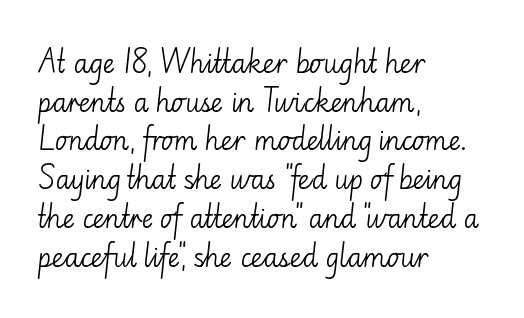
The image shows 26 px text type; set left-aligned, normal line spacing (1.49x), normal letter spacing, not underlined.
